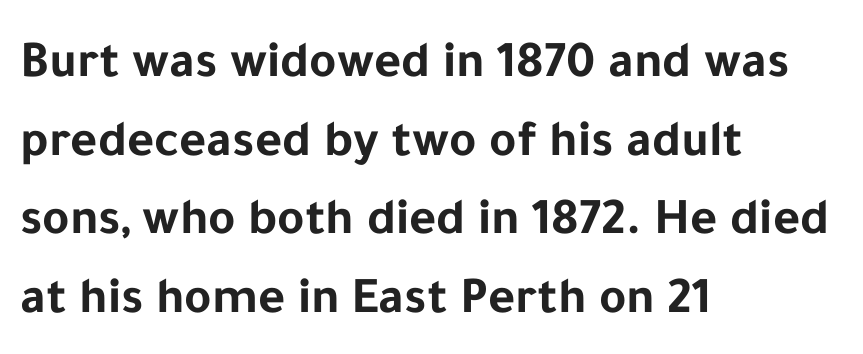
{"serif": "no", "italic": "no", "bold": "yes", "weight": "bold", "width": "normal", "stroke_contrast": "low", "x_height": "medium", "monospaced": "no", "underline": "no", "align": "left", "line_spacing": "normal", "line_spacing_ratio": 1.51, "letter_spacing": "normal", "letter_spacing_em": 0.0, "glyph_px": 52}
